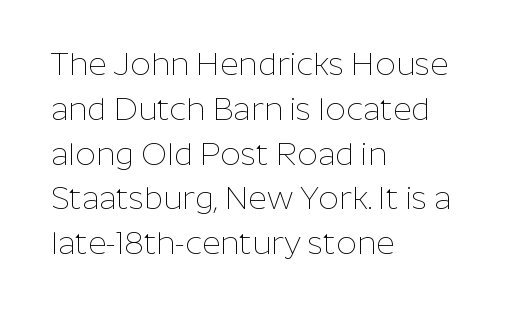
{"serif": "no", "italic": "no", "bold": "no", "weight": "thin", "width": "normal", "stroke_contrast": "low", "x_height": "medium", "monospaced": "no", "underline": "no", "align": "left", "line_spacing": "normal", "line_spacing_ratio": 1.4, "letter_spacing": "normal", "letter_spacing_em": 0.0, "glyph_px": 32}
